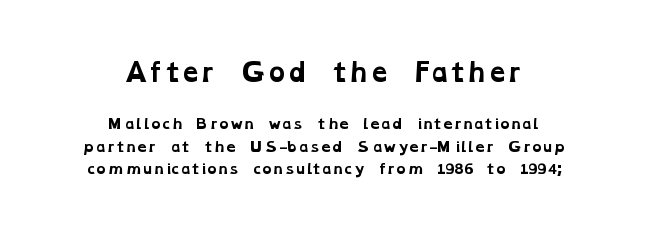
The image shows 25 px bold type; set centered, normal line spacing (1.63x), normal letter spacing, not underlined; the first (top) block is 1.79x larger.
